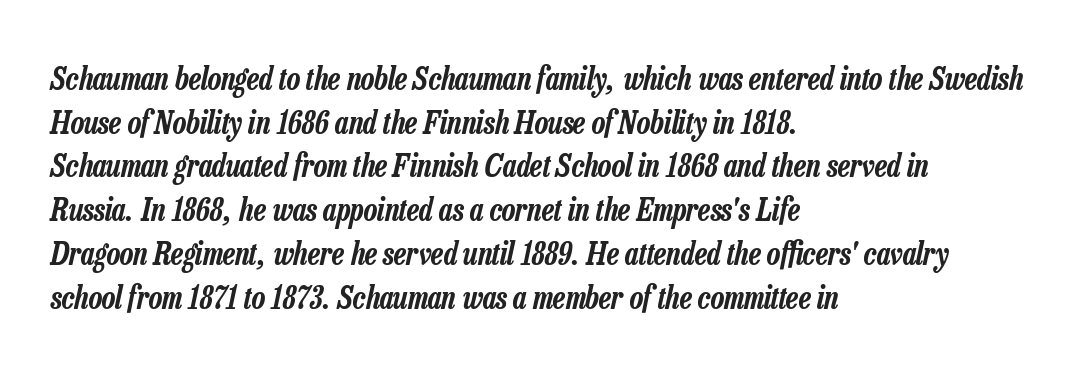
{"italic": "yes", "lean": "right", "slant_degrees": 13, "width": "condensed", "stroke_contrast": "low", "x_height": "medium", "monospaced": "no", "underline": "no", "align": "left", "line_spacing": "normal", "line_spacing_ratio": 1.41, "letter_spacing": "normal", "letter_spacing_em": 0.0, "glyph_px": 31}
